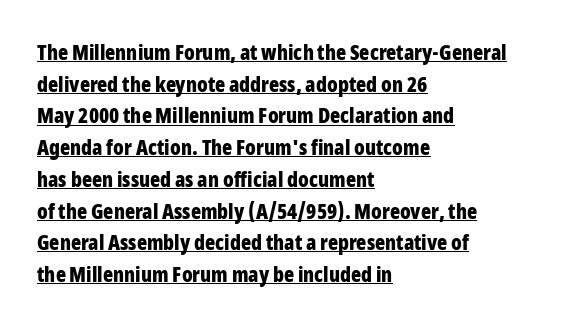
{"italic": "no", "bold": "yes", "underline": "yes", "align": "left", "line_spacing": "normal", "line_spacing_ratio": 1.51, "letter_spacing": "normal", "letter_spacing_em": 0.0, "glyph_px": 21}
